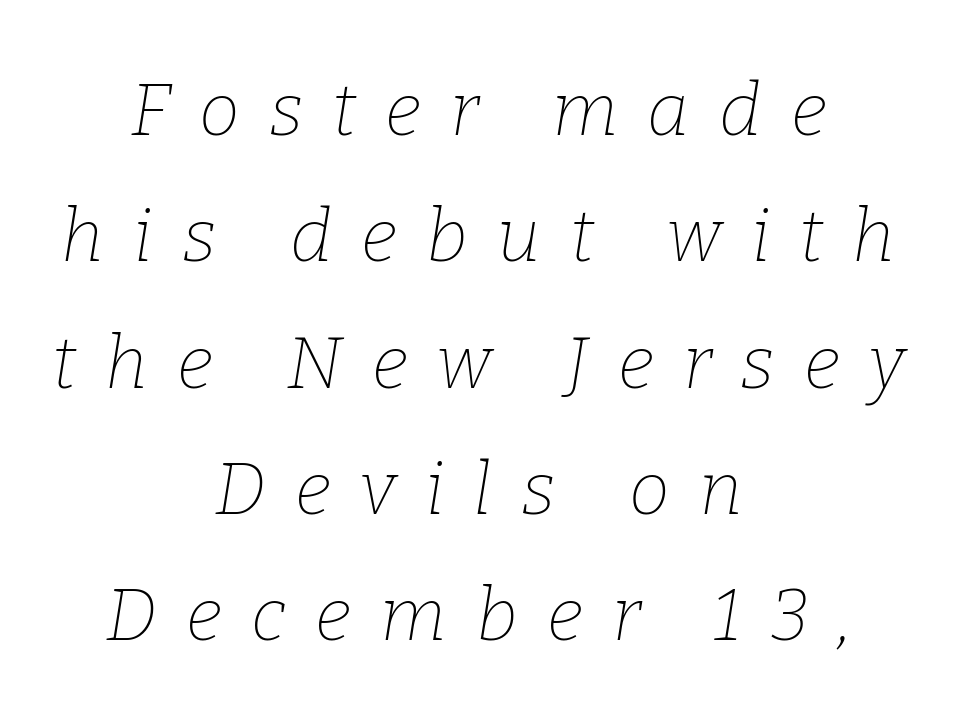
The image shows 73 px thin serif type, italic (leaning right); set centered, line spacing 1.73x, unusually wide letter spacing (+0.4 em), not underlined; low stroke contrast and a medium x-height.
